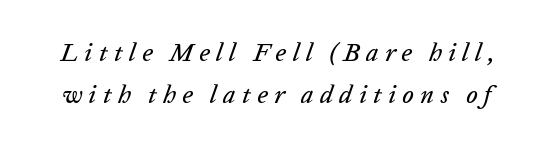
The leading is moderate, giving the passage an even texture. Words appear elongated and porous because spacing is wide. Type without underlining. It's the slanting kind of type.
